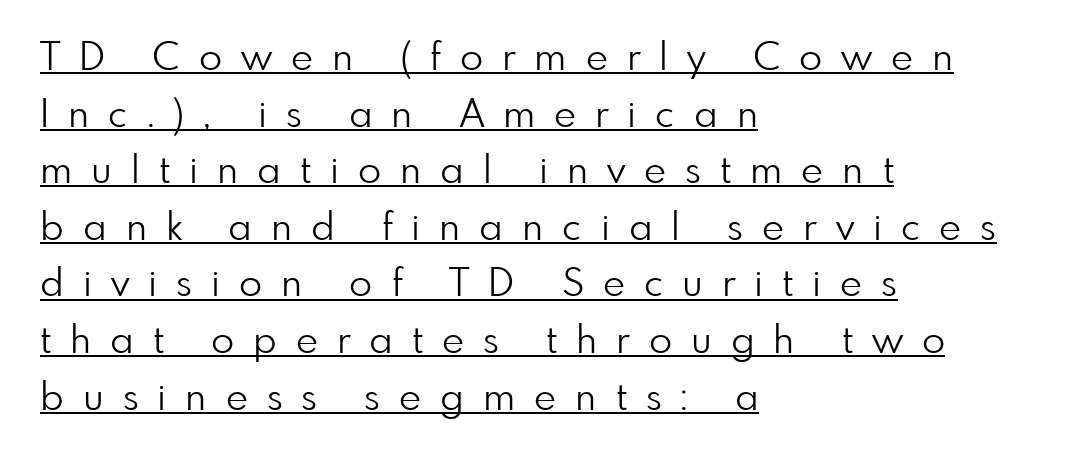
{"serif": "no", "italic": "no", "bold": "no", "weight": "light", "width": "normal", "stroke_contrast": "low", "x_height": "small", "monospaced": "no", "underline": "yes", "align": "left", "line_spacing": "normal", "line_spacing_ratio": 1.49, "letter_spacing": "wide", "letter_spacing_em": 0.5, "glyph_px": 38}
